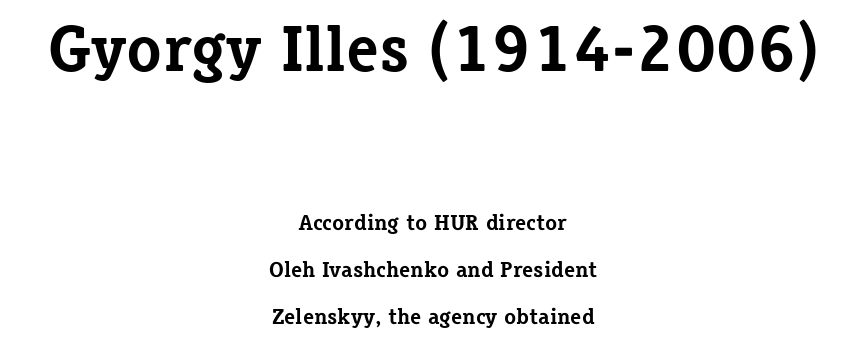
The image shows 65 px bold serif type, upright; set centered, loose line spacing (2.14x), normal letter spacing, not underlined; the first (top) block is 2.95x larger; low stroke contrast and a medium x-height.
